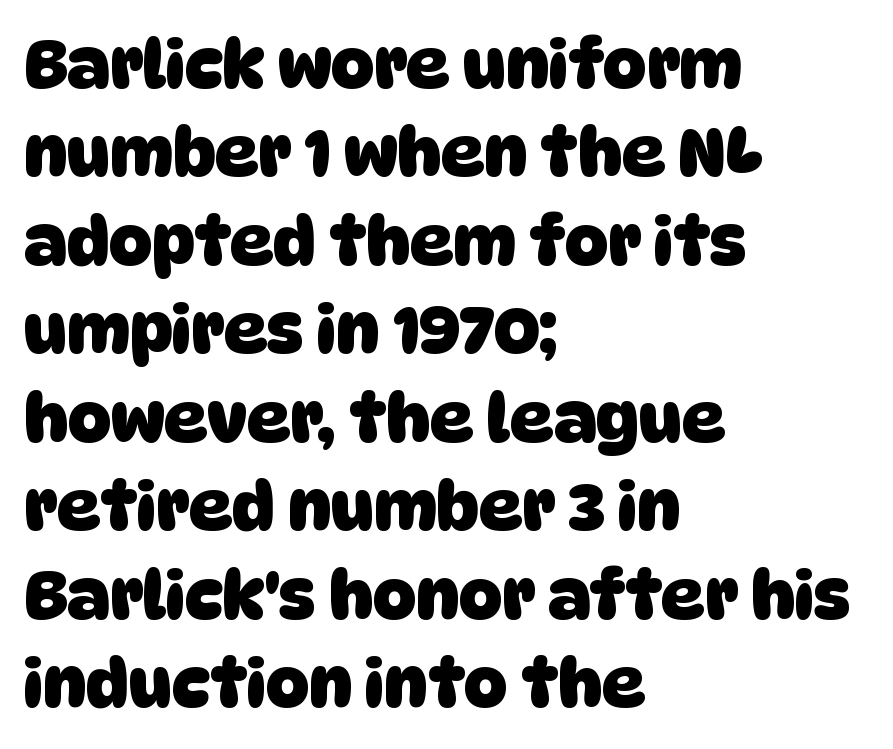
On the weight axis this lands at bold, roughly 700. The rendering anchors every line to the left-hand side. No extra tracking has been applied to these lines. Does the type have serifs? No, each stem ends abruptly. You could not count columns in this text — the font is proportionally spaced. This block has exactly the height ordinary leading produces.
